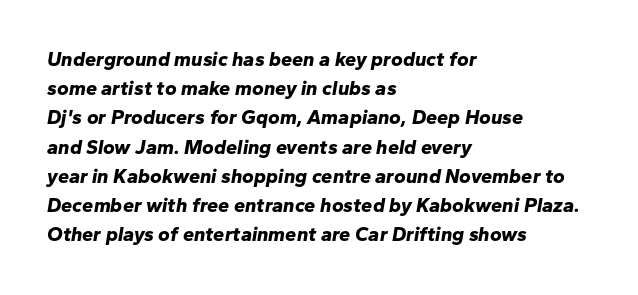
The image shows 20 px bold type, italic (leaning right); set left-aligned, normal line spacing (1.46x), normal letter spacing, not underlined.
